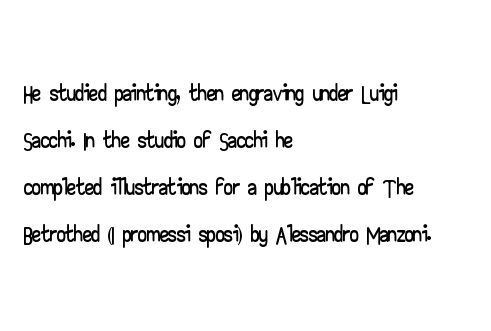
Q: Is the text italic (slanted)? A: No, it is upright.
Q: Is the typeface a serif or a sans-serif typeface? A: Sans-serif.
Q: Is the text underlined? A: No.
Q: How is the paragraph aligned? A: Left-aligned.
Q: Is the spacing between letters normal or unusually wide? A: Normal.
Q: Is the spacing between lines tight, normal or loose? A: Normal.
Q: Width (condensed, normal, or wide)? A: Wide.
Q: Stroke contrast? A: Low.
Q: x-height? A: Small.
Q: Monospaced? A: No.
